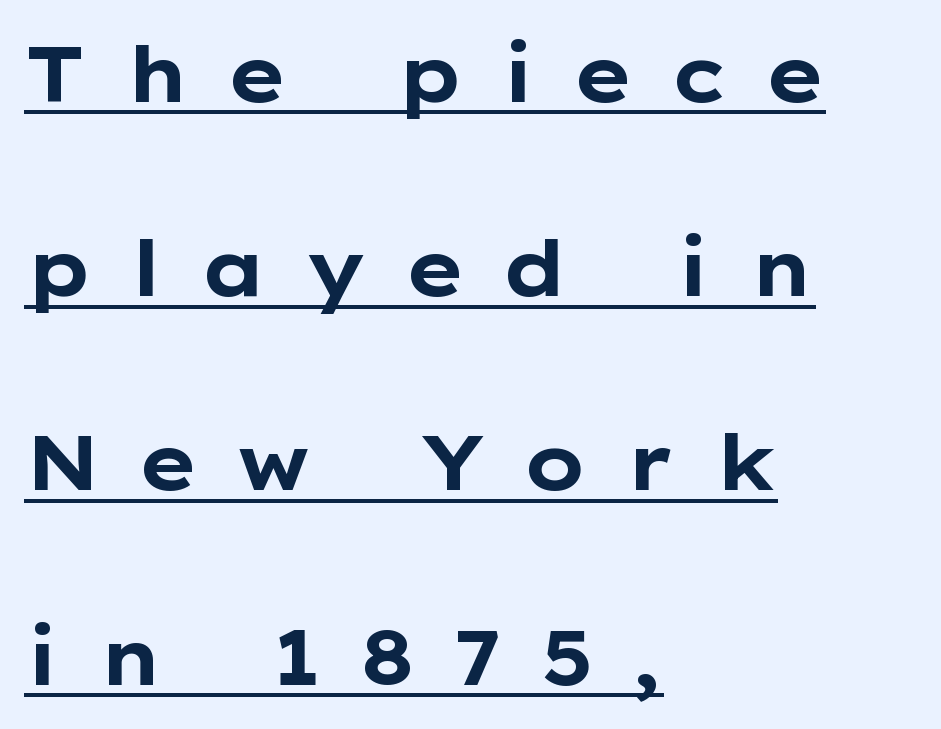
Regarding serifs, this sample does without them. Substantial extra tracking has been applied to these lines. Quick note: not italic, upright. This sample is left-justified, so line endings fall wherever the words run out.
